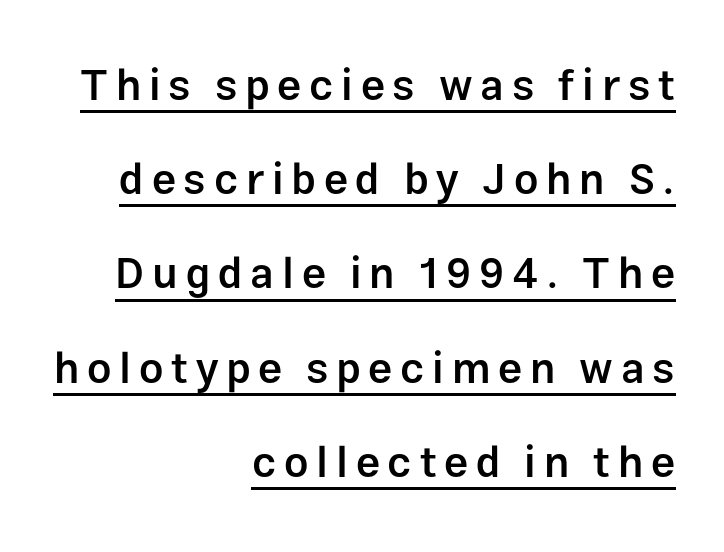
Q: Is the text bold? A: Semi-bold.
Q: Is the text italic (slanted)? A: No, it is upright.
Q: Is the typeface a serif or a sans-serif typeface? A: Sans-serif.
Q: Is the text underlined? A: Yes.
Q: How is the paragraph aligned? A: Right-aligned.
Q: Is the spacing between lines tight, normal or loose? A: Loose.
Q: Width (condensed, normal, or wide)? A: Normal.
Q: Stroke contrast? A: Low.
Q: x-height? A: Medium.
Q: Monospaced? A: No.
